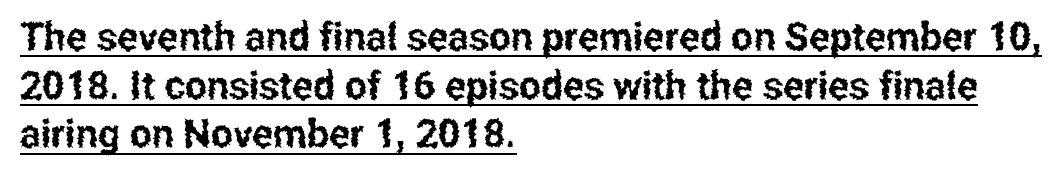
{"serif": "no", "italic": "no", "width": "condensed", "stroke_contrast": "low", "x_height": "medium", "monospaced": "no", "underline": "yes", "align": "left", "line_spacing": "normal", "line_spacing_ratio": 1.25, "letter_spacing": "normal", "letter_spacing_em": 0.0, "glyph_px": 39}
